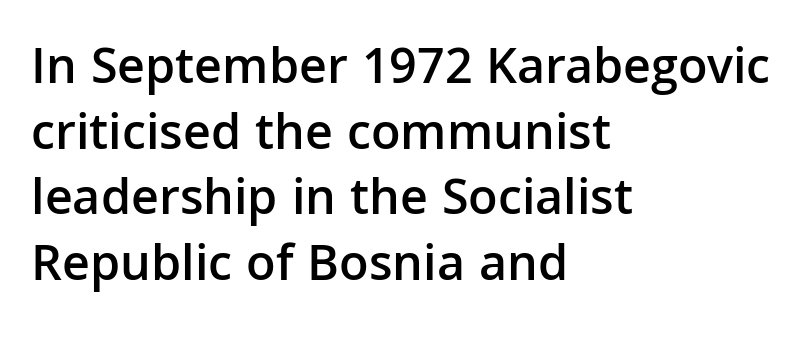
{"serif": "no", "italic": "no", "bold": "semi", "weight": "semibold", "width": "normal", "stroke_contrast": "low", "x_height": "medium", "monospaced": "no", "underline": "no", "align": "left", "line_spacing": "normal", "line_spacing_ratio": 1.26, "letter_spacing": "normal", "letter_spacing_em": 0.0, "glyph_px": 52}
